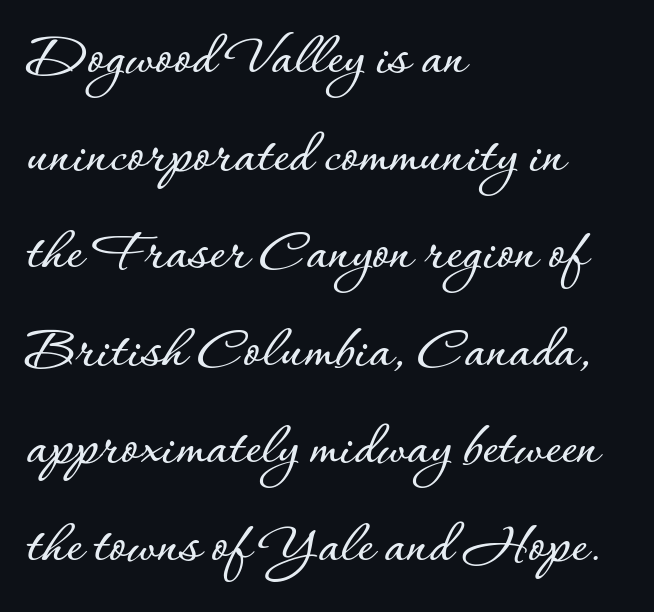
{"width": "normal", "stroke_contrast": "low", "x_height": "small", "monospaced": "no", "underline": "no", "align": "left", "line_spacing": "normal", "line_spacing_ratio": 1.6, "letter_spacing": "normal", "letter_spacing_em": 0.0, "glyph_px": 61}
